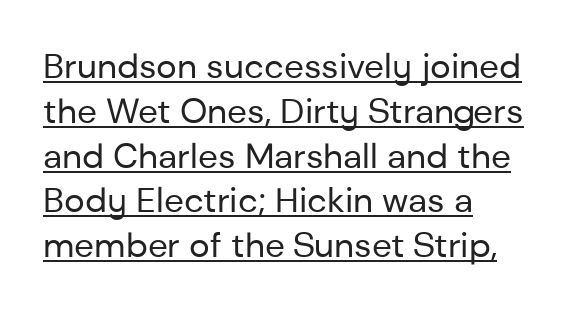
{"serif": "no", "italic": "no", "bold": "no", "weight": "regular", "width": "normal", "stroke_contrast": "low", "x_height": "medium", "monospaced": "no", "underline": "yes", "align": "left", "line_spacing": "normal", "line_spacing_ratio": 1.28, "letter_spacing": "normal", "letter_spacing_em": 0.0, "glyph_px": 35}
